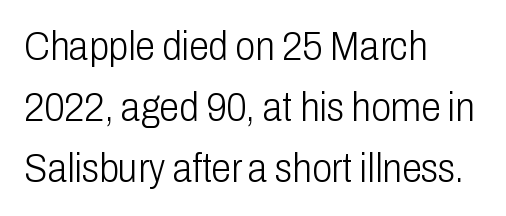
The image shows 40 px light, condensed sans-serif type, upright; set left-aligned, normal line spacing (1.53x), normal letter spacing, not underlined; low stroke contrast and a medium x-height.
